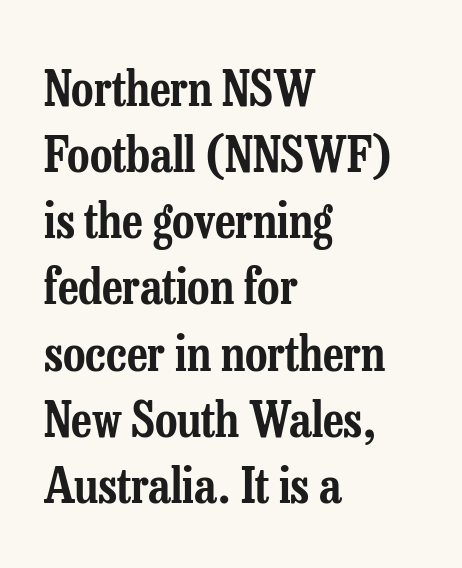
The image shows 49 px condensed serif type, upright; set left-aligned, normal line spacing (1.35x), normal letter spacing, not underlined; low stroke contrast and a medium x-height.
